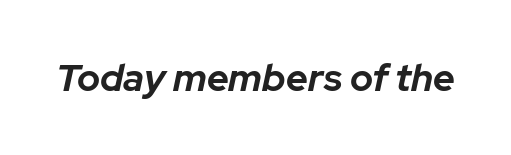
{"italic": "yes", "lean": "right", "slant_degrees": 12, "bold": "yes", "weight": "bold", "width": "normal", "stroke_contrast": "low", "x_height": "medium", "monospaced": "no", "underline": "no", "letter_spacing": "normal", "letter_spacing_em": 0.0, "glyph_px": 38}
